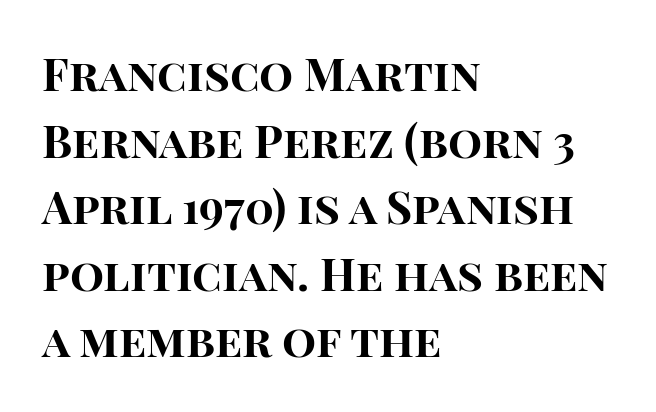
Is this a fixed-width face? No — the glyphs have proportional, varying widths. Leading matches the norm, producing a regular column. A student would call this left alignment; a typographer would say flush left, rag right. The letters are bold, with thick, heavy strokes.
